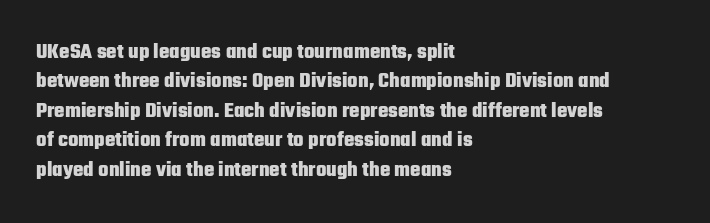
The image shows 22 px bold type, upright; set left-aligned, normal line spacing (1.34x), normal letter spacing, not underlined.
